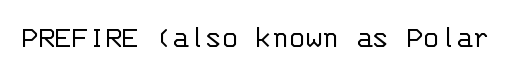
The words here are not underlined. To sum up the face: it is a sans, with no serifs. Italic? Not at all — the glyphs are vertical. No extra tracking has been applied to these lines. Do the characters align in a grid? Yes, the font is monospaced. Stems here are at most as thick as an everyday book face.
